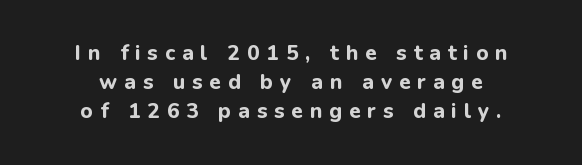
The image shows 21 px bold type, upright; set centered, normal line spacing (1.39x), unusually wide letter spacing (+0.33 em), not underlined.
